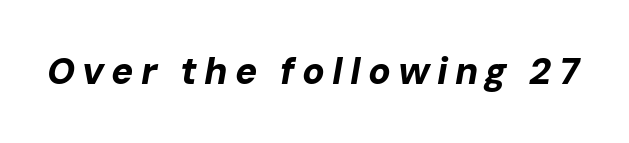
The image shows 37 px bold type, italic (leaning right); set not underlined; low stroke contrast and a medium x-height.
